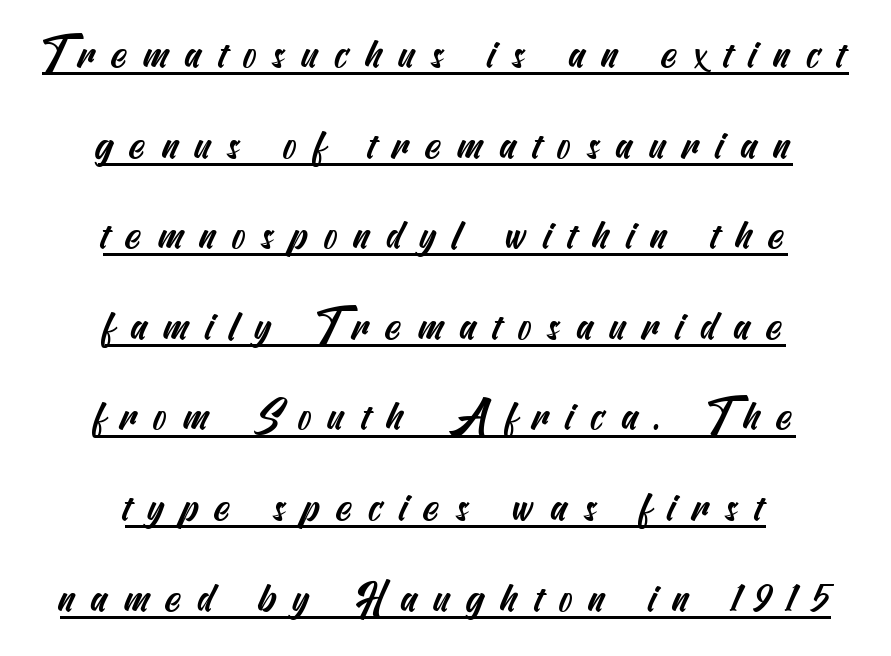
Compared with typical paragraphs, the rows here are farther apart. Has an underline been added? It has. The letterforms stand isolated, each surrounded by extra space. This is sans-serif lettering, the kind often seen on screens and signage. Compared with a flush-left layout, this one balances lines on the center instead.
